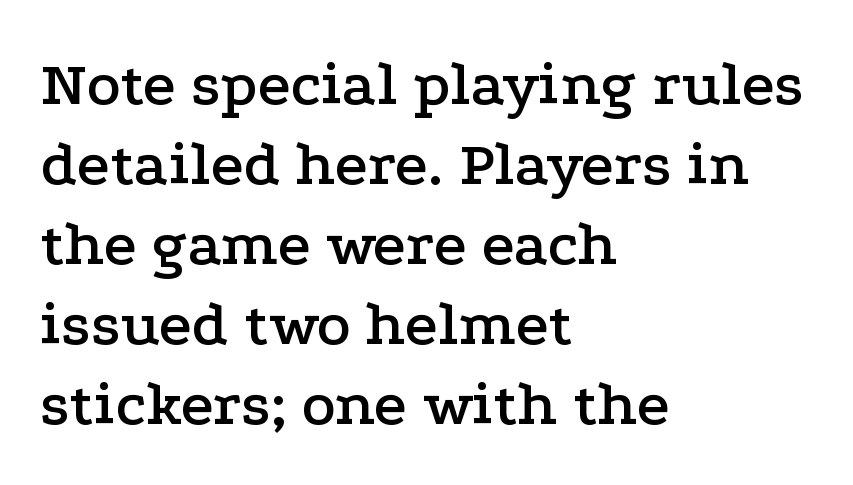
The image shows 64 px wide serif type, upright; set left-aligned, normal line spacing (1.25x), normal letter spacing, not underlined; low stroke contrast and a medium x-height.
